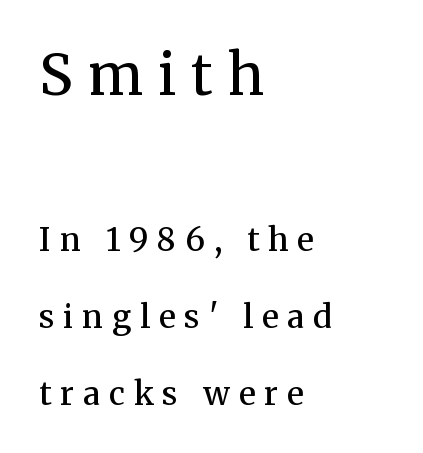
The face used here is proportionally spaced, like ordinary book or web type. A typesetter would label this face a serif. Short note: letters widely spaced. Semibold letterforms, between regular and bold. The passage shown is not underscored anywhere.
